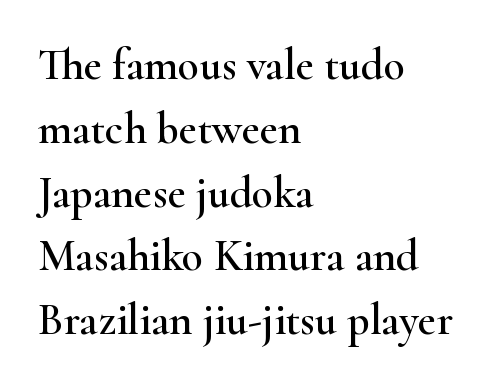
Q: Is the text italic (slanted)? A: No, it is upright.
Q: Is the typeface a serif or a sans-serif typeface? A: Serif.
Q: Is the text underlined? A: No.
Q: How is the paragraph aligned? A: Left-aligned.
Q: Is the spacing between letters normal or unusually wide? A: Normal.
Q: Is the spacing between lines tight, normal or loose? A: Normal.
Q: Width (condensed, normal, or wide)? A: Wide.
Q: Stroke contrast? A: High.
Q: x-height? A: Small.
Q: Monospaced? A: No.
